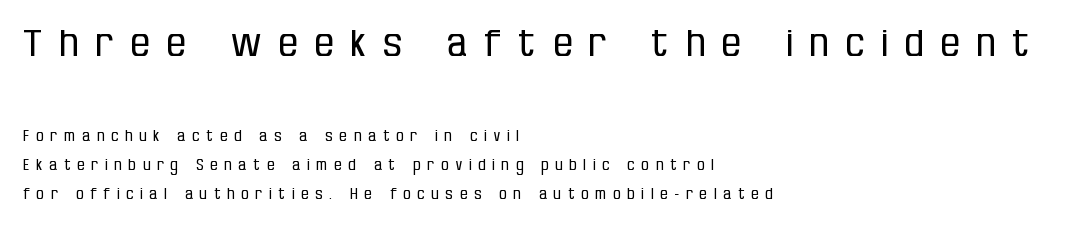
{"serif": "no", "italic": "no", "bold": "no", "weight": "regular", "width": "condensed", "stroke_contrast": "low", "x_height": "large", "monospaced": "no", "underline": "no", "align": "left", "line_spacing": "loose", "line_spacing_ratio": 1.93, "letter_spacing": "wide", "letter_spacing_em": 0.45, "larger_block": "first", "size_ratio": 2.53, "glyph_px": 38}
